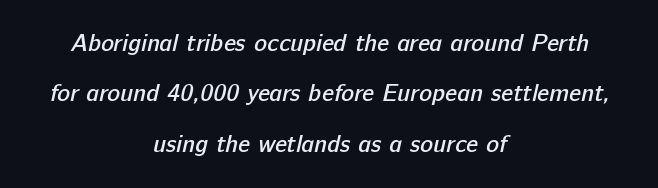
The image shows 24 px text type; set centered, loose line spacing (2.1x), normal letter spacing, not underlined.
